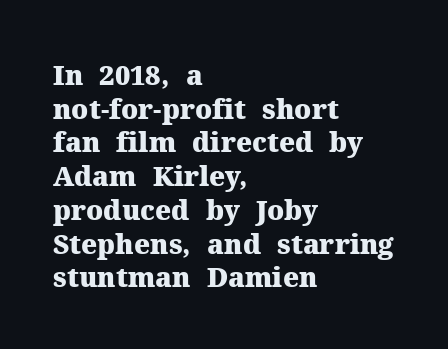
The image shows 27 px bold type, upright; set left-aligned, normal line spacing (1.25x), normal letter spacing, not underlined.
